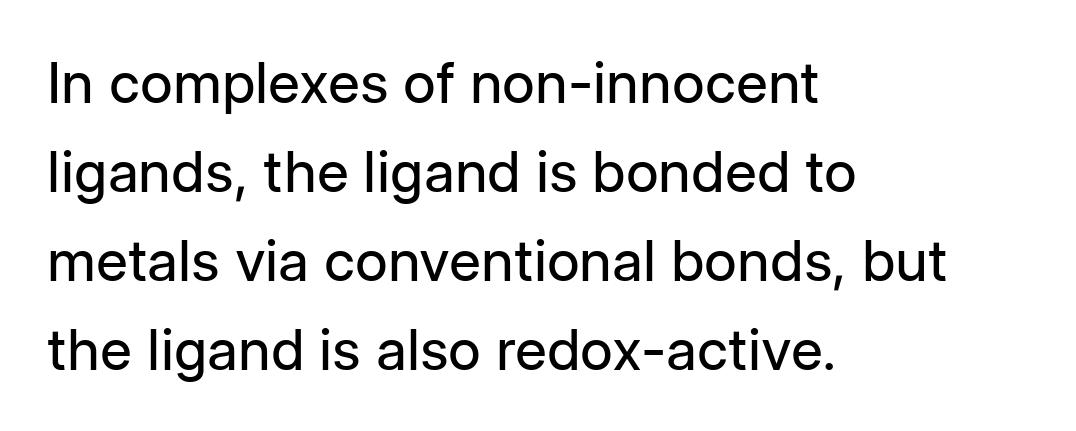
Q: Is the text bold? A: No.
Q: Is the text italic (slanted)? A: No, it is upright.
Q: Is the typeface a serif or a sans-serif typeface? A: Sans-serif.
Q: Is the text underlined? A: No.
Q: How is the paragraph aligned? A: Left-aligned.
Q: Is the spacing between letters normal or unusually wide? A: Normal.
Q: Is the spacing between lines tight, normal or loose? A: Normal.
Q: Width (condensed, normal, or wide)? A: Normal.
Q: Stroke contrast? A: Low.
Q: x-height? A: Medium.
Q: Monospaced? A: No.
